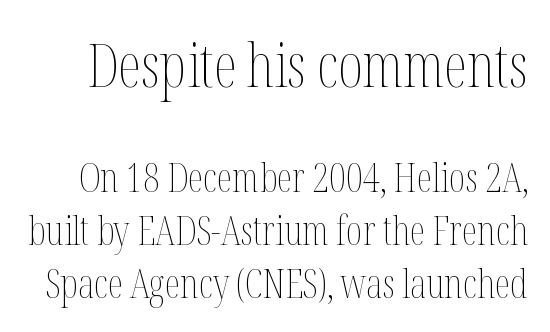
Character widths vary here, with narrow letters taking less room than wide ones. Notice how the stems are strictly vertical — no italics here. Tracking value appears to be zero — textbook default spacing. Stems here are at most as thick as an everyday book face.
